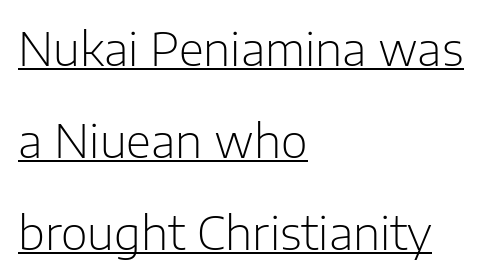
{"serif": "no", "italic": "no", "bold": "no", "weight": "light", "width": "normal", "stroke_contrast": "low", "x_height": "medium", "monospaced": "no", "underline": "yes", "align": "left", "line_spacing": "loose", "line_spacing_ratio": 2.0, "letter_spacing": "normal", "letter_spacing_em": 0.0, "glyph_px": 46}
